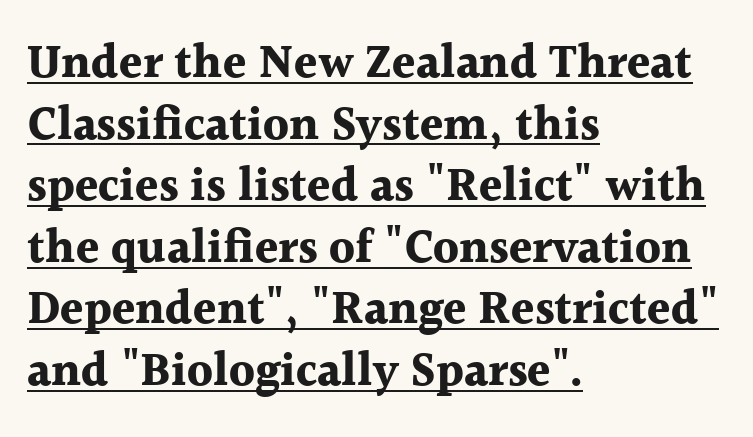
The image shows 47 px bold serif type, upright; set left-aligned, normal line spacing (1.31x), normal letter spacing, underlined; a medium x-height.
